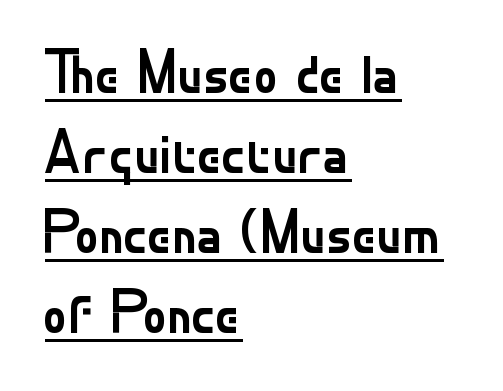
Students, note that the glyphs here touch the page at normal intervals. Spacing verdict: proportional, widths tailored to each character. This rendering features underlined lettering. The designer went with a sans here, leaving each stem footless. Posture: upright roman. The strokes carry an ordinary text weight at most.
